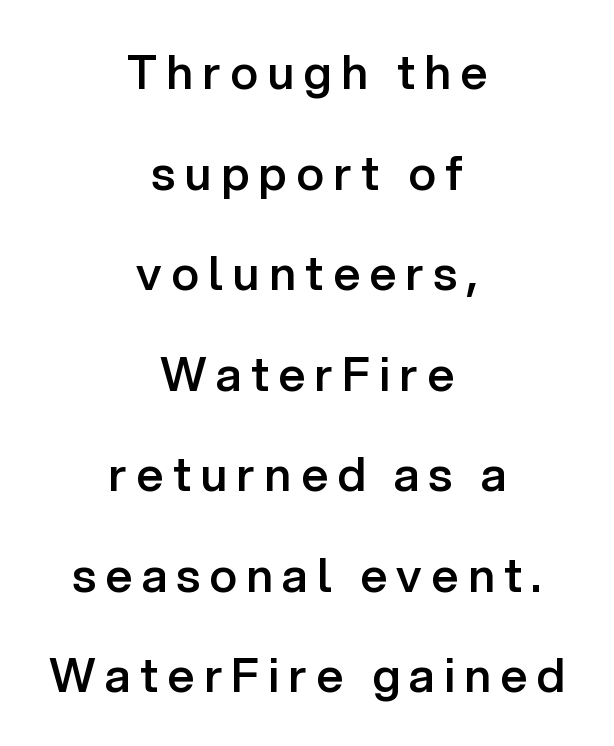
{"serif": "no", "italic": "no", "bold": "semi", "weight": "semibold", "width": "normal", "stroke_contrast": "low", "x_height": "medium", "monospaced": "no", "underline": "no", "align": "center", "line_spacing": "loose", "line_spacing_ratio": 2.14, "letter_spacing": "wide", "letter_spacing_em": 0.2, "glyph_px": 47}
